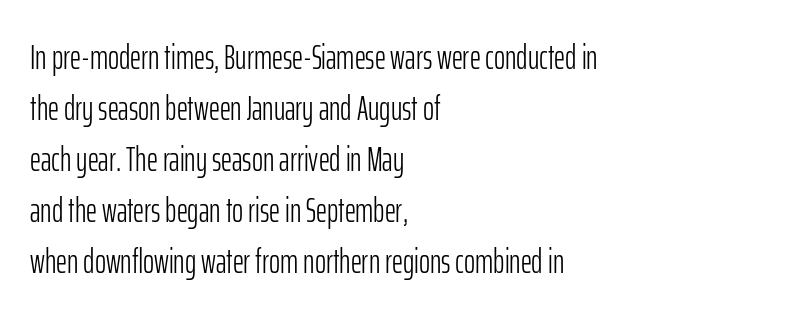
The image shows 34 px light, condensed sans-serif type, upright; set left-aligned, normal line spacing (1.5x), normal letter spacing, not underlined; low stroke contrast and a medium x-height.
